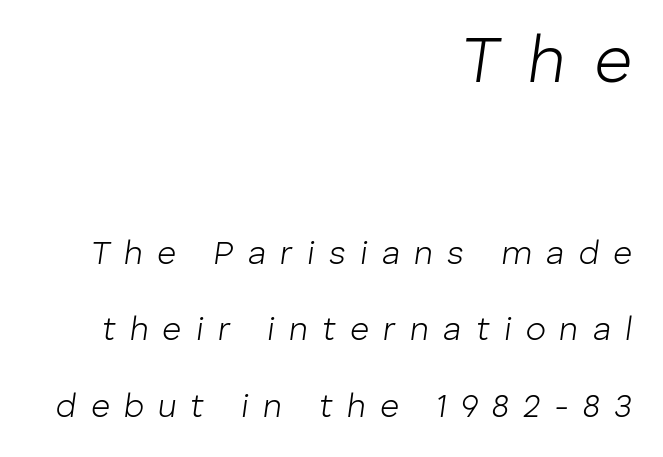
In this sample the first text group is rendered at the bigger scale. Rule under the text: the space is simply empty. Character widths vary here, with narrow letters taking less room than wide ones. The tracking reads as deliberately expanded to a designer's eye.
